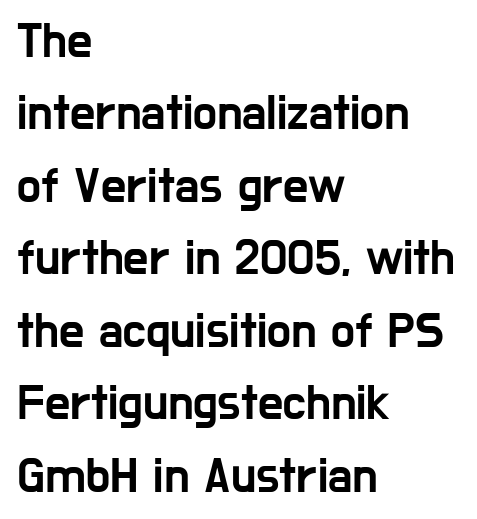
Q: Is the text italic (slanted)? A: No, it is upright.
Q: Is the typeface a serif or a sans-serif typeface? A: Sans-serif.
Q: Is the text underlined? A: No.
Q: How is the paragraph aligned? A: Left-aligned.
Q: Is the spacing between letters normal or unusually wide? A: Normal.
Q: Is the spacing between lines tight, normal or loose? A: Normal.
Q: Width (condensed, normal, or wide)? A: Condensed.
Q: Stroke contrast? A: Low.
Q: x-height? A: Medium.
Q: Monospaced? A: No.
